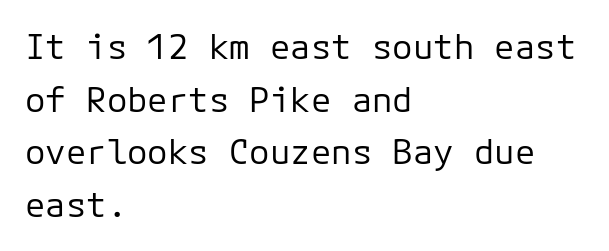
{"serif": "no", "italic": "no", "bold": "no", "weight": "regular", "width": "normal", "stroke_contrast": "low", "x_height": "medium", "monospaced": "yes", "underline": "no", "align": "left", "line_spacing": "normal", "line_spacing_ratio": 1.55, "letter_spacing": "normal", "letter_spacing_em": 0.0, "glyph_px": 34}
